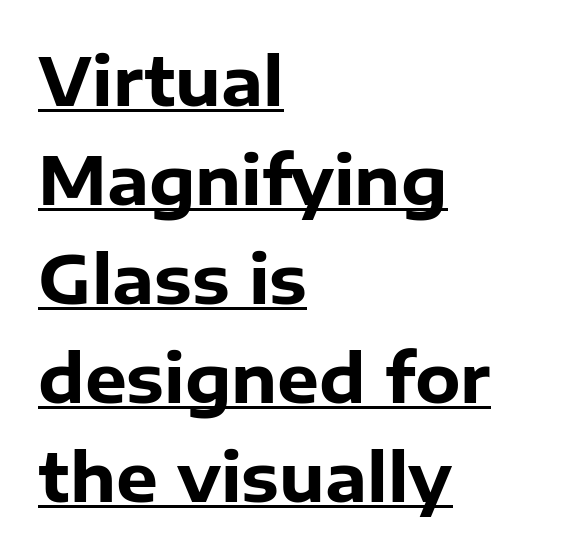
{"serif": "no", "italic": "no", "bold": "yes", "weight": "heavy", "width": "normal", "stroke_contrast": "low", "x_height": "medium", "monospaced": "no", "underline": "yes", "align": "left", "line_spacing": "normal", "line_spacing_ratio": 1.5, "letter_spacing": "normal", "letter_spacing_em": 0.0, "glyph_px": 66}
